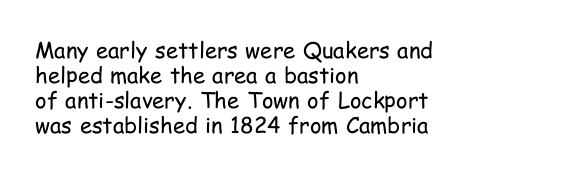
The image shows 22 px text type, upright; set left-aligned, tight line spacing (1.14x), normal letter spacing, not underlined.
